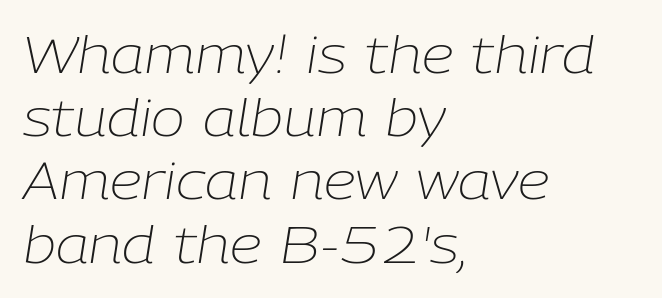
The image shows 51 px light type, italic (leaning right); set left-aligned, line spacing 1.24x, normal letter spacing, not underlined; low stroke contrast and a medium x-height.
